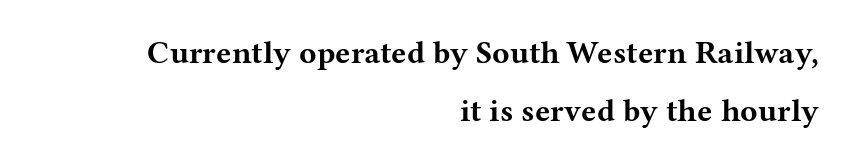
{"serif": "yes", "italic": "no", "bold": "yes", "weight": "bold", "width": "wide", "stroke_contrast": "medium", "x_height": "medium", "monospaced": "no", "underline": "no", "align": "right", "line_spacing_ratio": 1.8, "letter_spacing": "normal", "letter_spacing_em": 0.0, "glyph_px": 32}
